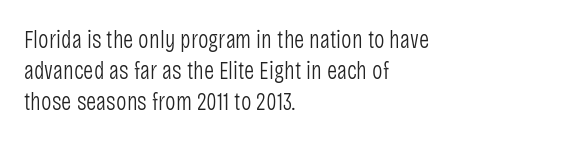
Spacing between characters is what you'd get straight out of the box. Ordinary non-slanted type is in use. The compositor pushed each line to the left boundary. Rows of type keep a routine distance in the vertical direction.
